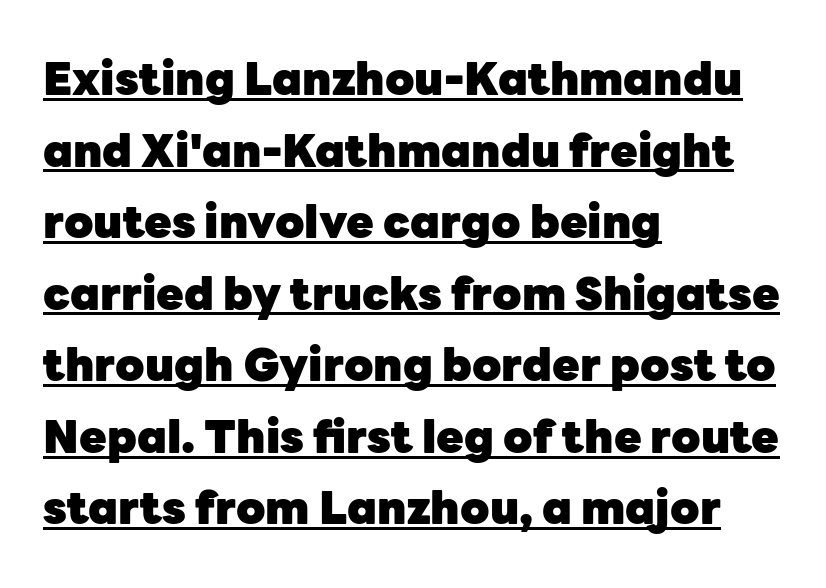
The image shows 45 px heavy sans-serif type, upright; set left-aligned, normal line spacing (1.59x), normal letter spacing, underlined; low stroke contrast and a medium x-height.
